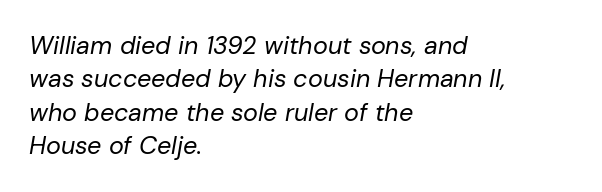
{"italic": "yes", "lean": "right", "slant_degrees": 10, "bold": "no", "underline": "no", "align": "left", "line_spacing": "normal", "line_spacing_ratio": 1.34, "letter_spacing": "normal", "letter_spacing_em": 0.0, "glyph_px": 25}
